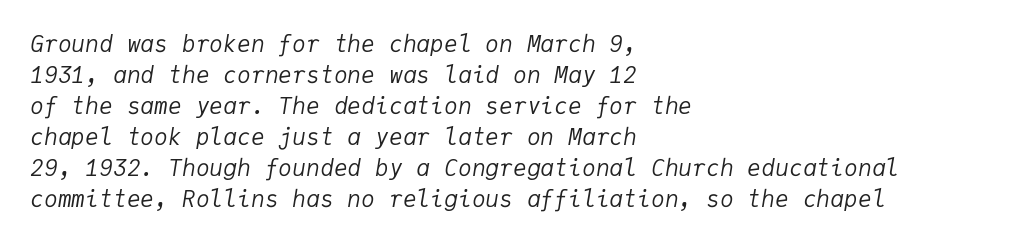
The rows are spaced the way most documents space them. Lines of text with bare space underneath. The text block is weighted toward the left margin, trailing off unevenly rightward. The passage shown leans; its letterforms are oblique. Standard letterfit; no display-style spreading of the glyphs. The strokes are not fattened; the text isn't bold.
